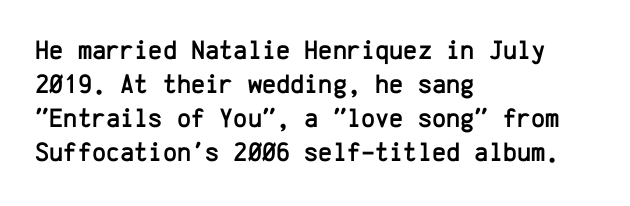
This sample uses plain, unmodified letter spacing. The setting favours the left margin, as ordinary paragraphs usually do. Does the lettering tilt? It doesn't — this is upright. Is there much room between lines? A standard amount, neither cramped nor airy.
